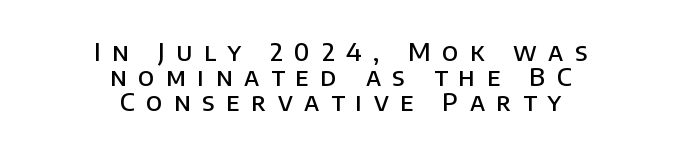
Q: Is the text bold? A: Semi-bold.
Q: Is the text italic (slanted)? A: No, it is upright.
Q: Is the text underlined? A: No.
Q: How is the paragraph aligned? A: Centered.
Q: Is the spacing between letters normal or unusually wide? A: Unusually wide.
Q: Is the spacing between lines tight, normal or loose? A: Tight.
